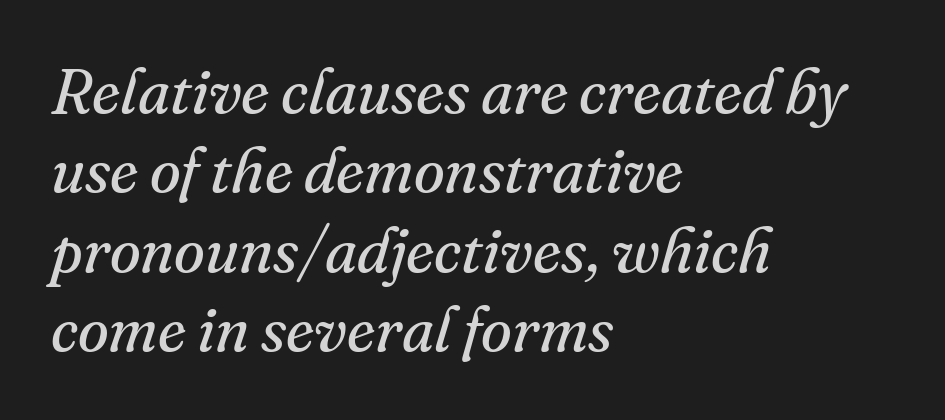
The typesetter chose a ragged-right arrangement here. Heft: none added — not bold. Examine the stroke ends and you'll spot serifs. Words float on clear page, feet unadorned. The glyphs look as if they've been sheared to an angle.
